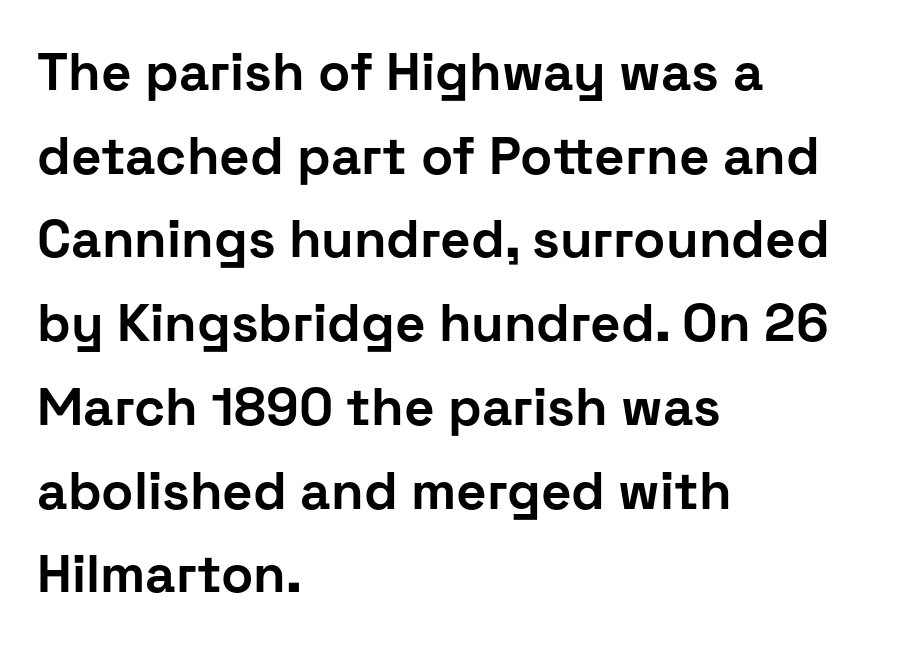
{"serif": "no", "italic": "no", "bold": "yes", "weight": "bold", "width": "normal", "stroke_contrast": "low", "x_height": "medium", "monospaced": "no", "underline": "no", "align": "left", "line_spacing": "normal", "line_spacing_ratio": 1.58, "letter_spacing": "normal", "letter_spacing_em": 0.0, "glyph_px": 53}
